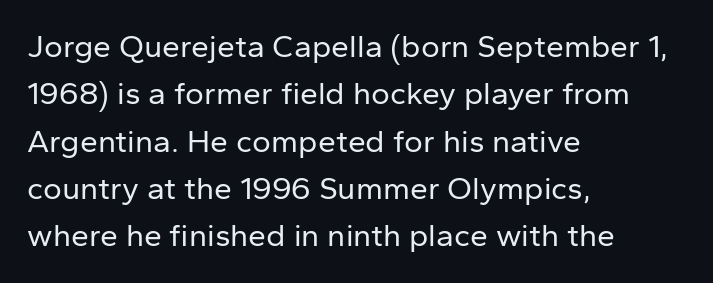
Q: Is the text bold? A: No.
Q: Is the text italic (slanted)? A: No, it is upright.
Q: Is the typeface a serif or a sans-serif typeface? A: Sans-serif.
Q: Is the text underlined? A: No.
Q: How is the paragraph aligned? A: Left-aligned.
Q: Is the spacing between letters normal or unusually wide? A: Normal.
Q: Is the spacing between lines tight, normal or loose? A: Normal.
Q: Width (condensed, normal, or wide)? A: Normal.
Q: Stroke contrast? A: Low.
Q: x-height? A: Medium.
Q: Monospaced? A: No.
